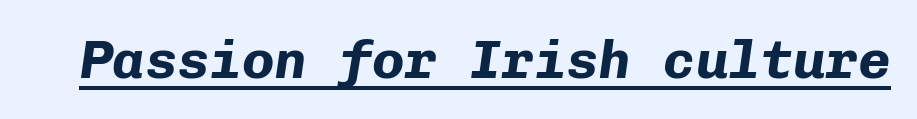
The face used here is monospaced, like something from a code editor. In terms of letterspacing, this is plain default setting. On the weight axis this lands at bold, roughly 700. Like a heading marked for emphasis, these lines bear an underscore. The passage shown leans; its letterforms are oblique.
